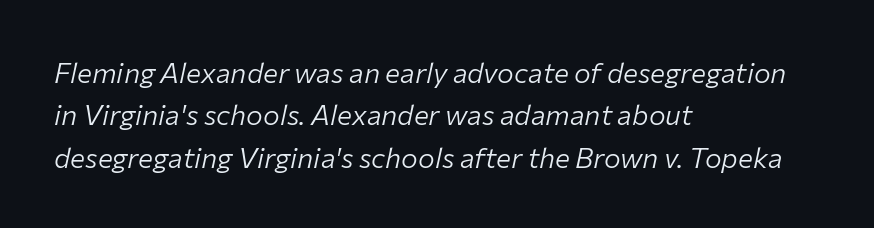
Q: Is the text bold? A: No.
Q: Is the text italic (slanted)? A: Yes, it leans right by about 12 degrees.
Q: Is the text underlined? A: No.
Q: How is the paragraph aligned? A: Left-aligned.
Q: Is the spacing between letters normal or unusually wide? A: Normal.
Q: Is the spacing between lines tight, normal or loose? A: Normal.
Q: Width (condensed, normal, or wide)? A: Normal.
Q: Stroke contrast? A: Low.
Q: x-height? A: Medium.
Q: Monospaced? A: No.
